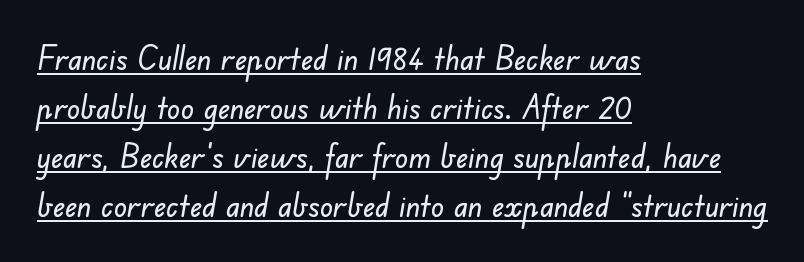
{"serif": "no", "width": "normal", "stroke_contrast": "low", "x_height": "small", "monospaced": "no", "underline": "yes", "align": "left", "line_spacing": "normal", "line_spacing_ratio": 1.53, "letter_spacing": "normal", "letter_spacing_em": 0.0, "glyph_px": 32}
